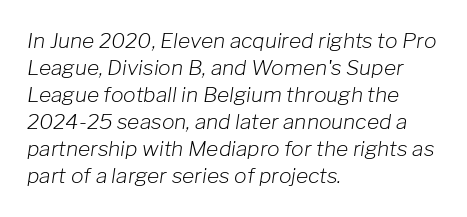
The image shows 21 px text type, italic (leaning right); set left-aligned, normal line spacing (1.29x), normal letter spacing, not underlined.
